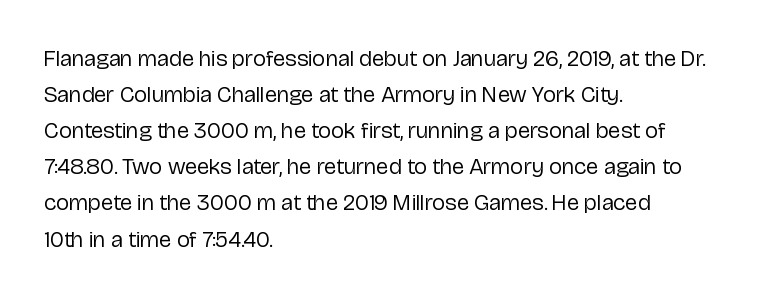
Nothing unusual about the tracking: characters are spaced as the font intends. The typesetter chose a ragged-right arrangement here. Vertical strokes here are truly vertical. In terms of leading, this rendering sits right in the middle.
